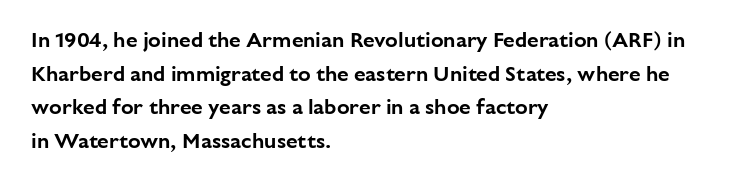
Q: Is the text italic (slanted)? A: No, it is upright.
Q: Is the text underlined? A: No.
Q: How is the paragraph aligned? A: Left-aligned.
Q: Is the spacing between letters normal or unusually wide? A: Normal.
Q: Is the spacing between lines tight, normal or loose? A: Normal.
